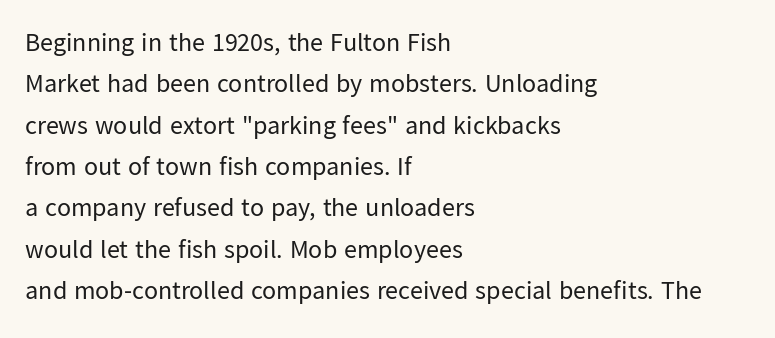
{"italic": "no", "bold": "no", "underline": "no", "align": "left", "line_spacing": "normal", "line_spacing_ratio": 1.59, "letter_spacing": "normal", "letter_spacing_em": 0.0, "glyph_px": 26}
